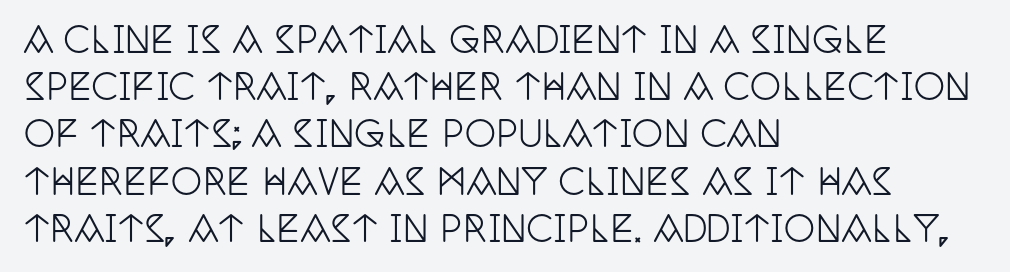
Designer's note — italics off, roman on. The paragraph shown leans on its left margin. Note the varied advance widths — an 'i' is clearly narrower than an 'm'. Tracking value appears to be zero — textbook default spacing. The rendering shows small feet on the letterforms — a serif design. The space directly below the letters is spotless.
